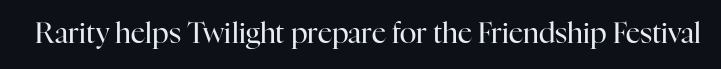
The passage shown is not underscored anywhere. The line texture is even and compact thanks to regular tracking. Weight: in the light-to-regular range. Ascenders rise straight up at ninety degrees.
